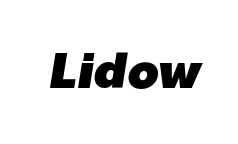
{"italic": "yes", "lean": "right", "slant_degrees": 9, "width": "normal", "stroke_contrast": "low", "x_height": "medium", "monospaced": "no", "underline": "no", "letter_spacing": "normal", "letter_spacing_em": 0.0, "glyph_px": 50}
